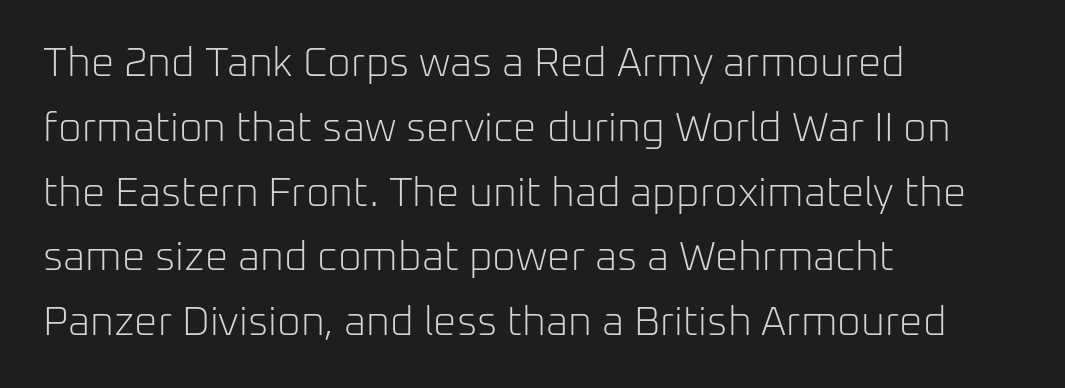
{"serif": "no", "italic": "no", "bold": "no", "weight": "light", "width": "normal", "stroke_contrast": "low", "x_height": "medium", "monospaced": "no", "underline": "no", "align": "left", "line_spacing": "normal", "line_spacing_ratio": 1.58, "letter_spacing": "normal", "letter_spacing_em": 0.0, "glyph_px": 41}
